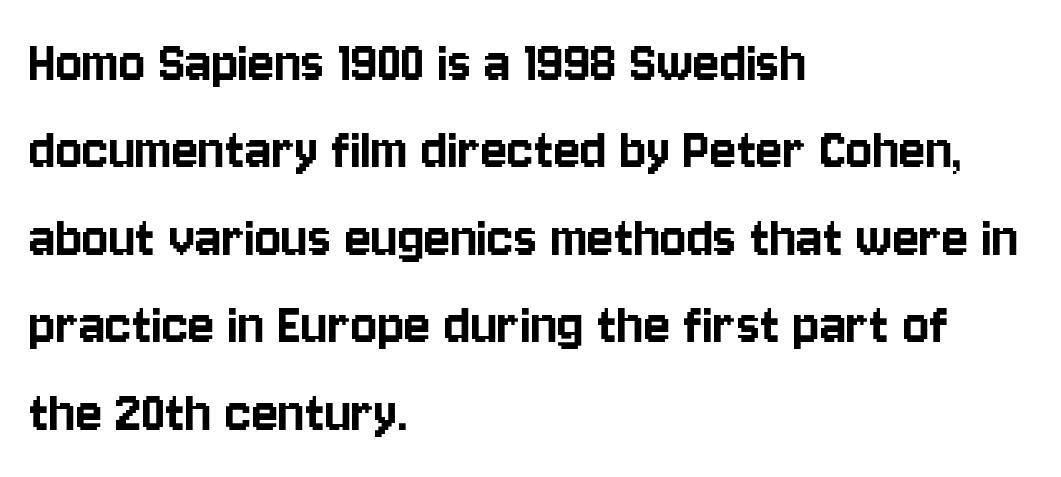
{"serif": "no", "italic": "no", "width": "condensed", "stroke_contrast": "low", "x_height": "large", "monospaced": "no", "underline": "no", "align": "left", "line_spacing": "normal", "line_spacing_ratio": 1.41, "letter_spacing": "normal", "letter_spacing_em": 0.0, "glyph_px": 62}
